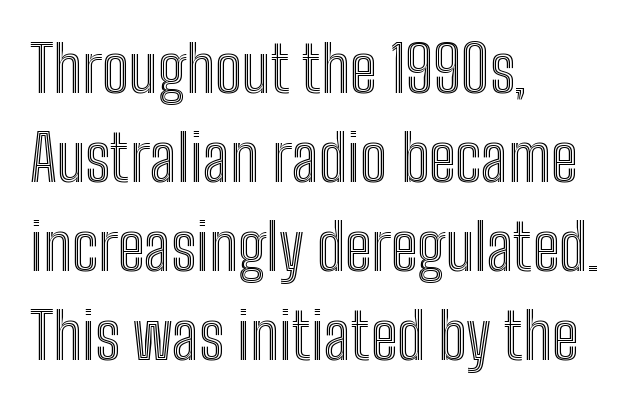
The image shows 64 px condensed type, upright; set left-aligned, normal line spacing (1.39x), normal letter spacing, not underlined; a medium x-height.
